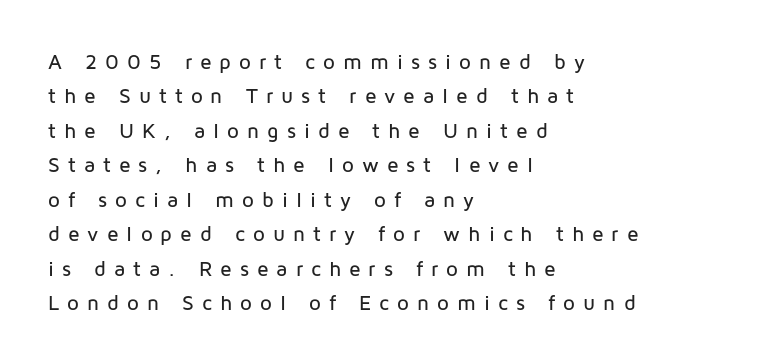
Q: Is the text italic (slanted)? A: No, it is upright.
Q: Is the text underlined? A: No.
Q: How is the paragraph aligned? A: Left-aligned.
Q: Is the spacing between letters normal or unusually wide? A: Unusually wide.
Q: Is the spacing between lines tight, normal or loose? A: Normal.
